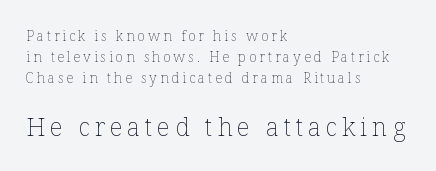
Type size steps up from the first block to the second. Quick note: interline space is typical. Weight: regular or lighter. When letters stand straight like this, we call the style roman or upright. Line starts are locked; line ends wander. You could only call the tracking loose — the letters float apart.
